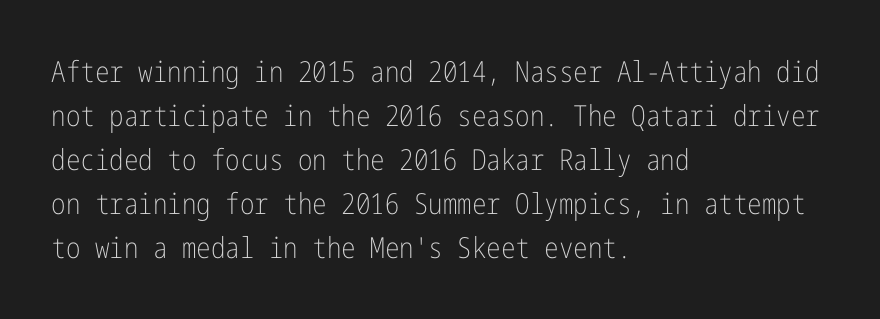
The image shows 29 px light, condensed sans-serif type, upright; set left-aligned, normal line spacing (1.52x), normal letter spacing, not underlined; low stroke contrast and a medium x-height.
